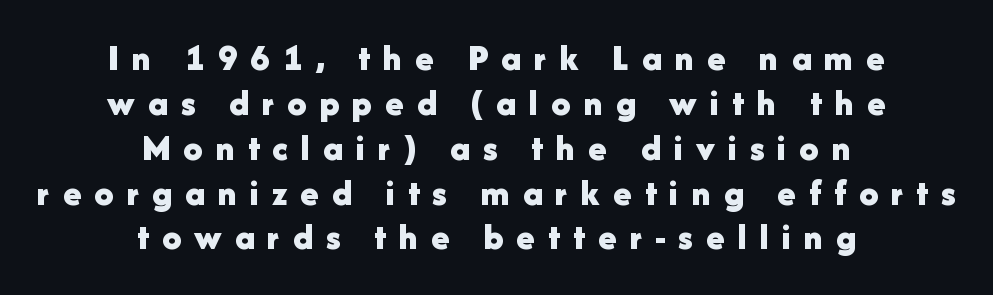
Observe the absence of serifs on each vertical stroke in this sample. Note the varied advance widths — an 'i' is clearly narrower than an 'm'. Tracking value appears strongly positive — letters spread wide. Underline: absent. If you folded the block vertically in half, each line would mirror itself in length.
